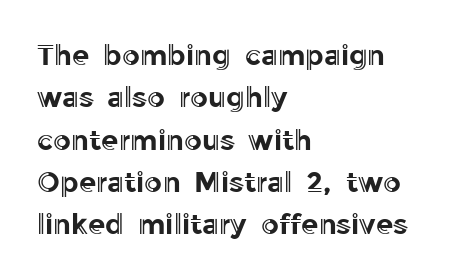
{"italic": "no", "width": "normal", "x_height": "medium", "monospaced": "no", "underline": "no", "align": "left", "line_spacing": "normal", "line_spacing_ratio": 1.51, "letter_spacing": "normal", "letter_spacing_em": 0.0, "glyph_px": 28}
